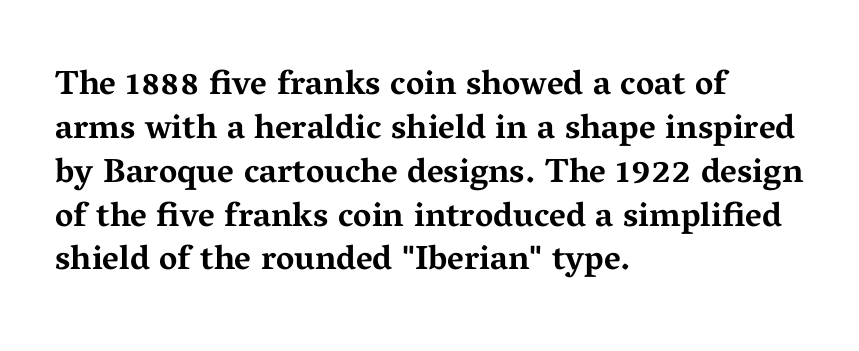
Characters follow at the spacing the type designer built in. Is there any slant? The stems are plumb. This rendering uses left alignment, leaving the right contour irregular. Decoration check: the copy has no underline.
